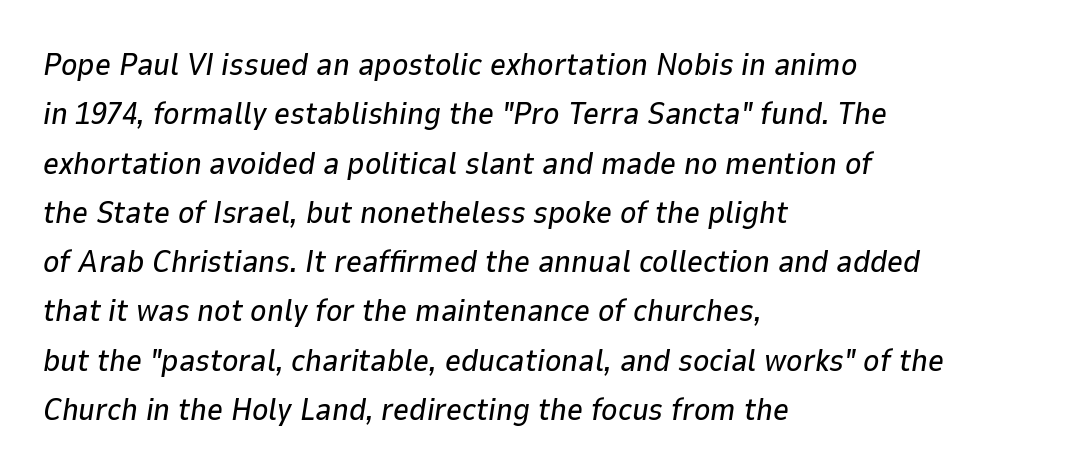
Q: Is the text italic (slanted)? A: Yes, it leans right by about 9 degrees.
Q: Is the text underlined? A: No.
Q: How is the paragraph aligned? A: Left-aligned.
Q: Is the spacing between letters normal or unusually wide? A: Normal.
Q: Is the spacing between lines tight, normal or loose? A: Normal.
Q: Width (condensed, normal, or wide)? A: Normal.
Q: Stroke contrast? A: Low.
Q: x-height? A: Medium.
Q: Monospaced? A: No.
